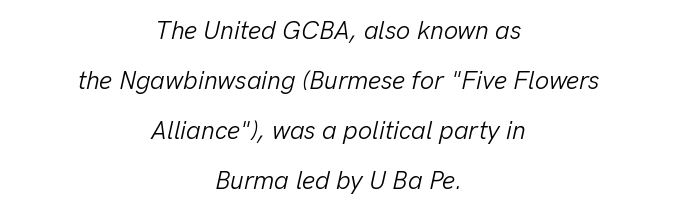
Q: Is the text bold? A: No.
Q: Is the text italic (slanted)? A: Yes, it leans right by about 13 degrees.
Q: Is the text underlined? A: No.
Q: How is the paragraph aligned? A: Centered.
Q: Is the spacing between letters normal or unusually wide? A: Normal.
Q: Is the spacing between lines tight, normal or loose? A: Loose.
